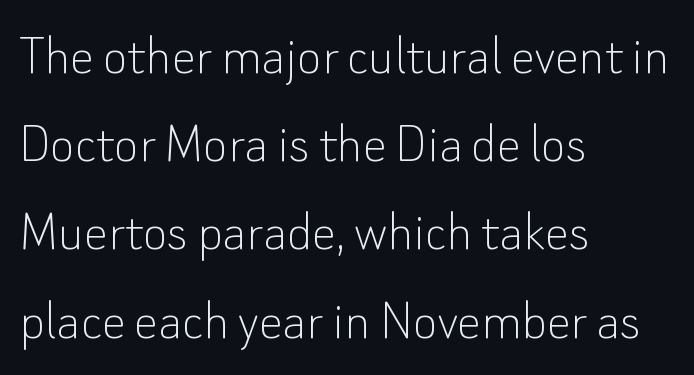
The image shows 60 px thin sans-serif type, upright; set left-aligned, normal line spacing (1.47x), normal letter spacing, not underlined; low stroke contrast and a small x-height.
